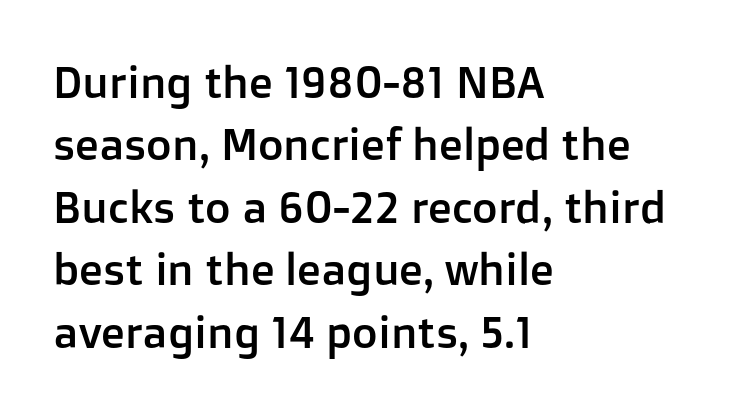
{"serif": "no", "italic": "no", "width": "normal", "stroke_contrast": "low", "x_height": "medium", "monospaced": "no", "underline": "no", "align": "left", "line_spacing": "normal", "line_spacing_ratio": 1.42, "letter_spacing": "normal", "letter_spacing_em": 0.0, "glyph_px": 44}
